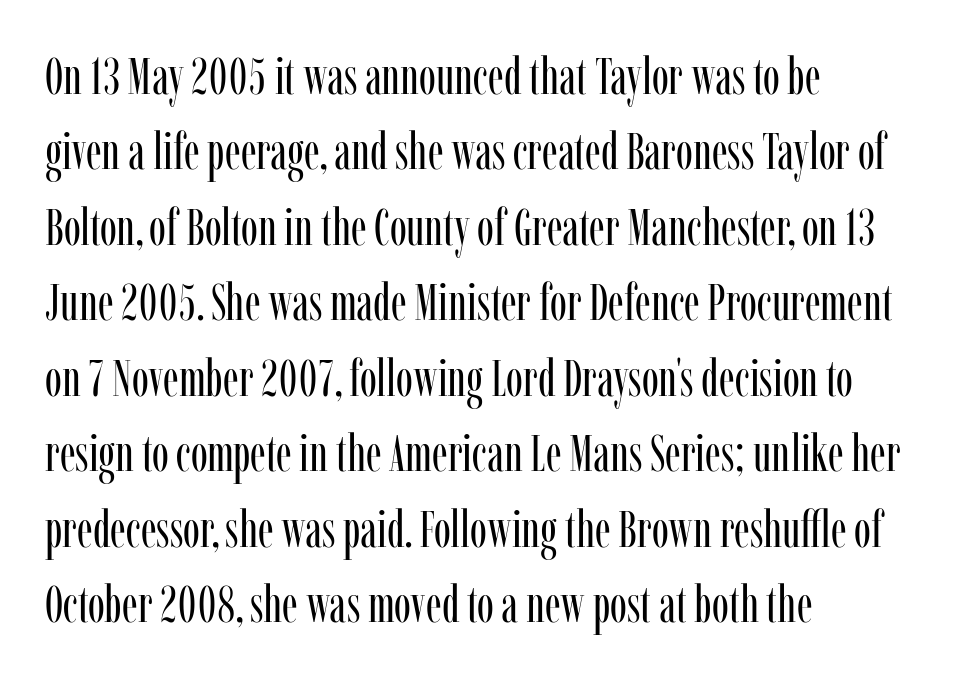
A quiet, ordinary-to-light weight characterises the typeface. Looks like regular typesetting: each glyph gets only the width it needs. Is the block centered? No — it sits flush against the left margin. Clear beneath every line of the passage.
